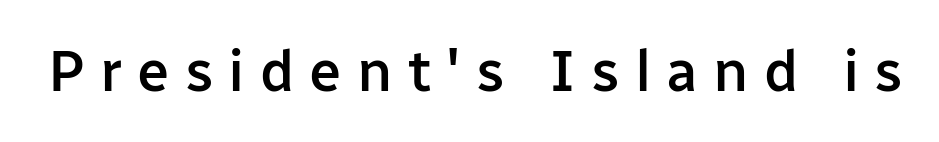
The area under the type is left untouched. Caption: expanded tracking, letters set apart. Here the designer chose a conventional face with non-uniform glyph widths. Stroke thickness is moderately raised; the sample reads as semibold. The typography opts for an upright posture over an oblique one. Nothing sits at the stroke ends, so this counts as sans-serif.
